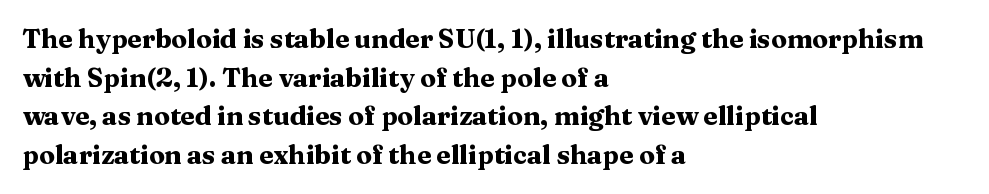
Leading: standard. Glyph-to-glyph distance matches everyday printed text. The face used here has the dense, thick strokes of a bold. These lines stack with their left ends in a neat column.
